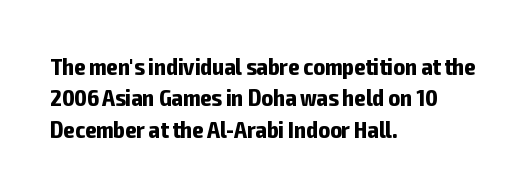
{"italic": "no", "bold": "yes", "underline": "no", "align": "left", "line_spacing": "normal", "line_spacing_ratio": 1.31, "letter_spacing": "normal", "letter_spacing_em": 0.0, "glyph_px": 24}
